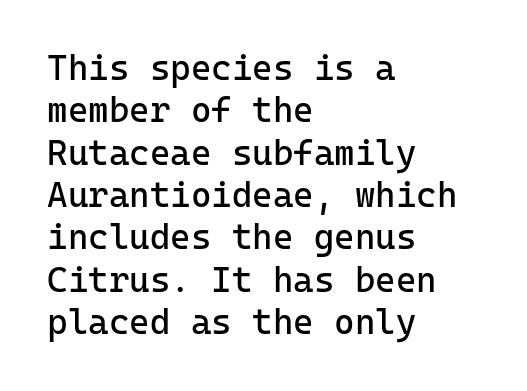
Q: Is the text bold? A: No.
Q: Is the text italic (slanted)? A: No, it is upright.
Q: Is the typeface a serif or a sans-serif typeface? A: Sans-serif.
Q: Is the text underlined? A: No.
Q: How is the paragraph aligned? A: Left-aligned.
Q: Is the spacing between letters normal or unusually wide? A: Normal.
Q: Width (condensed, normal, or wide)? A: Normal.
Q: Stroke contrast? A: Low.
Q: x-height? A: Medium.
Q: Monospaced? A: Yes.
